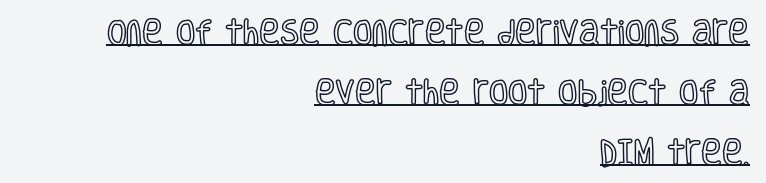
Q: Is the text italic (slanted)? A: No, it is upright.
Q: Is the text underlined? A: Yes.
Q: How is the paragraph aligned? A: Right-aligned.
Q: Is the spacing between letters normal or unusually wide? A: Normal.
Q: Is the spacing between lines tight, normal or loose? A: Loose.
Q: Width (condensed, normal, or wide)? A: Condensed.
Q: x-height? A: Large.
Q: Monospaced? A: No.
